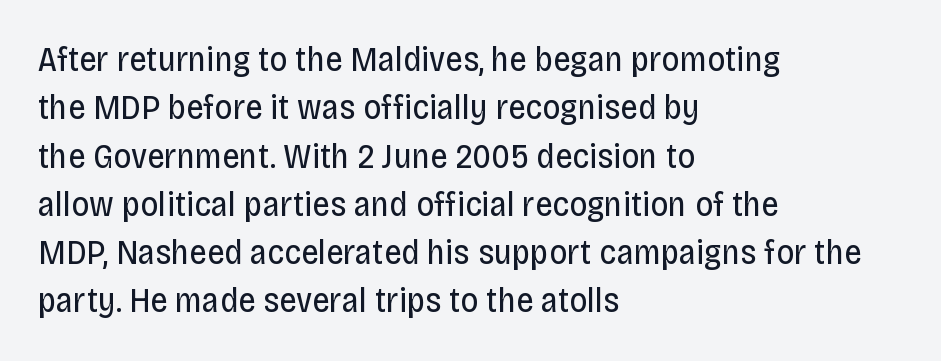
Q: Is the text bold? A: No.
Q: Is the text italic (slanted)? A: No, it is upright.
Q: Is the typeface a serif or a sans-serif typeface? A: Sans-serif.
Q: Is the text underlined? A: No.
Q: How is the paragraph aligned? A: Left-aligned.
Q: Is the spacing between letters normal or unusually wide? A: Normal.
Q: Is the spacing between lines tight, normal or loose? A: Normal.
Q: Width (condensed, normal, or wide)? A: Condensed.
Q: Stroke contrast? A: Low.
Q: x-height? A: Large.
Q: Monospaced? A: No.
